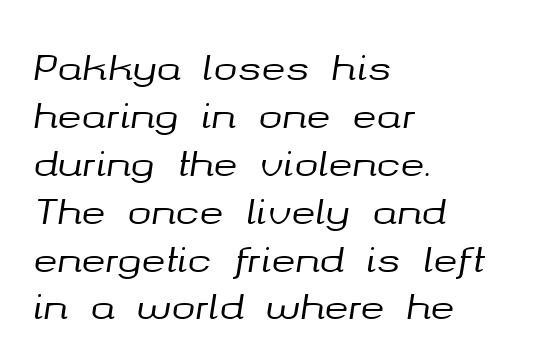
The image shows 36 px text type, italic (leaning right); set left-aligned, normal line spacing (1.33x), normal letter spacing, not underlined; medium stroke contrast and a medium x-height.
